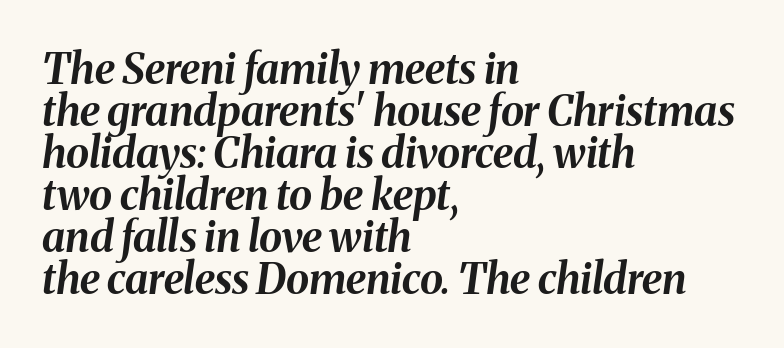
The image shows 42 px bold type, italic (leaning right); set left-aligned, tight line spacing (1.0x), normal letter spacing, not underlined; medium stroke contrast and a medium x-height.
